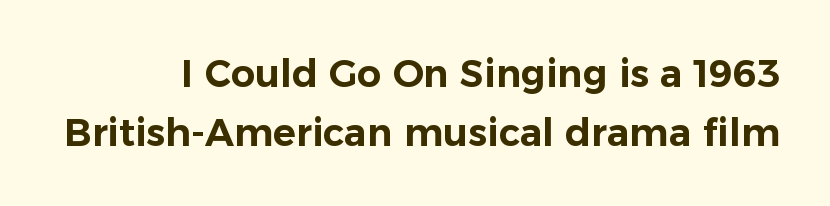
The image shows 38 px sans-serif type, upright; set right-aligned, normal line spacing (1.55x), normal letter spacing, not underlined; low stroke contrast and a medium x-height.
